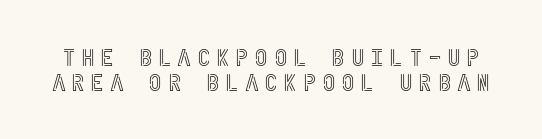
{"italic": "no", "underline": "no", "line_spacing": "tight", "line_spacing_ratio": 1.04, "letter_spacing": "wide", "letter_spacing_em": 0.22, "glyph_px": 24}
